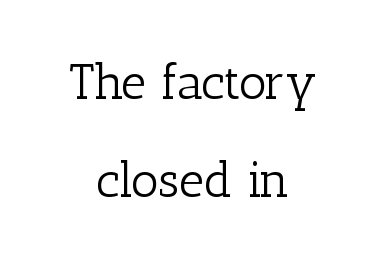
Short and long lines alike share a common midpoint. Stroke thickness stays within the range of a standard reading face or lighter. A typesetter would label this face a serif. Proportional: the letters do not fall into vertical columns.
